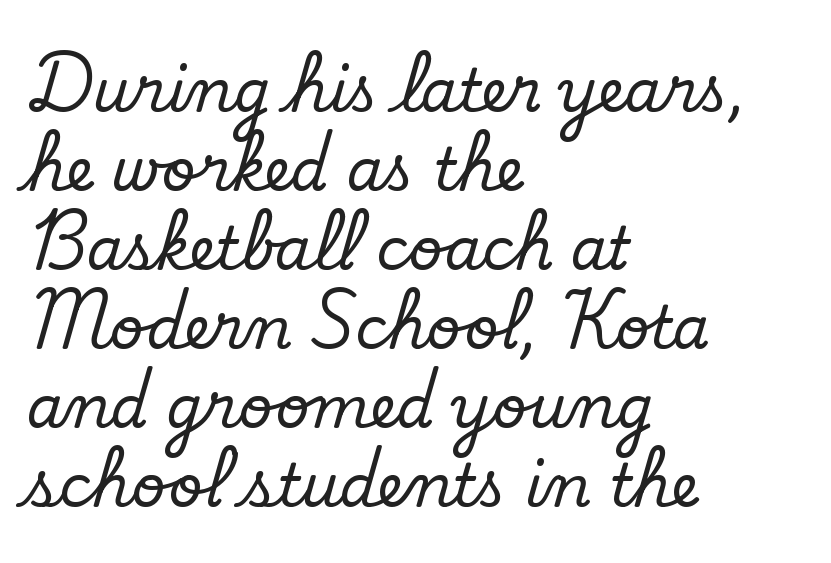
Q: Is the text italic (slanted)? A: Yes.
Q: Is the typeface a serif or a sans-serif typeface? A: Serif.
Q: Is the text underlined? A: No.
Q: How is the paragraph aligned? A: Left-aligned.
Q: Is the spacing between letters normal or unusually wide? A: Normal.
Q: Is the spacing between lines tight, normal or loose? A: Normal.
Q: Width (condensed, normal, or wide)? A: Normal.
Q: Stroke contrast? A: Low.
Q: x-height? A: Small.
Q: Monospaced? A: No.
